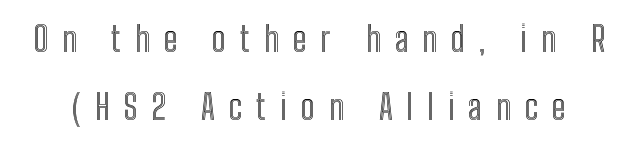
Q: Is the text italic (slanted)? A: No, it is upright.
Q: Is the text underlined? A: No.
Q: Is the spacing between letters normal or unusually wide? A: Unusually wide.
Q: Is the spacing between lines tight, normal or loose? A: Loose.
Q: Width (condensed, normal, or wide)? A: Condensed.
Q: x-height? A: Medium.
Q: Monospaced? A: No.
